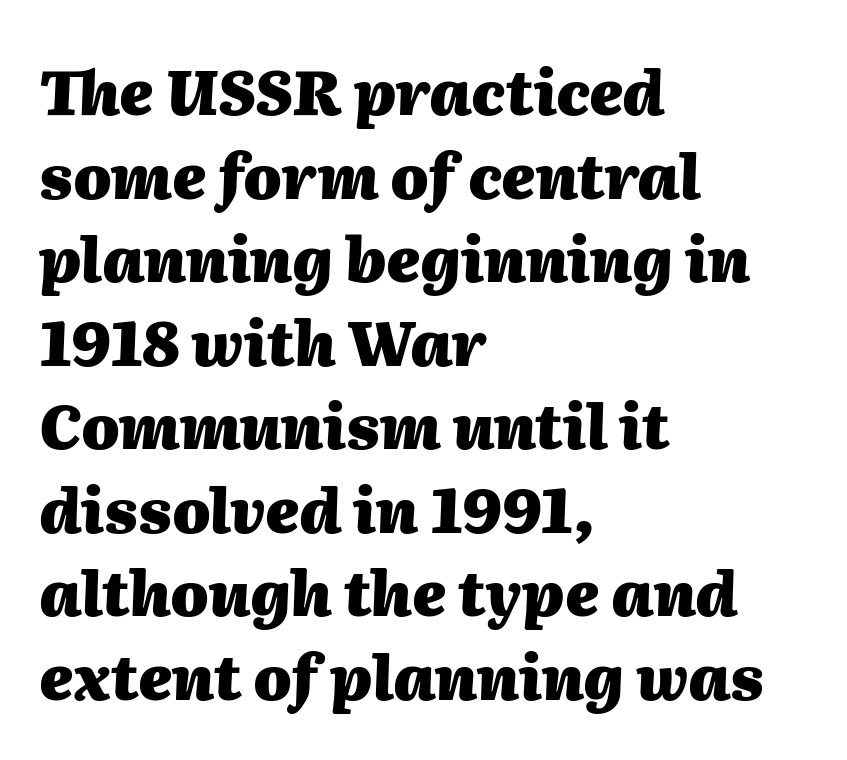
{"italic": "yes", "lean": "right", "slant_degrees": 2, "bold": "yes", "weight": "heavy", "width": "normal", "stroke_contrast": "medium", "x_height": "medium", "monospaced": "no", "underline": "no", "align": "left", "line_spacing": "normal", "line_spacing_ratio": 1.37, "letter_spacing": "normal", "letter_spacing_em": 0.0, "glyph_px": 61}
